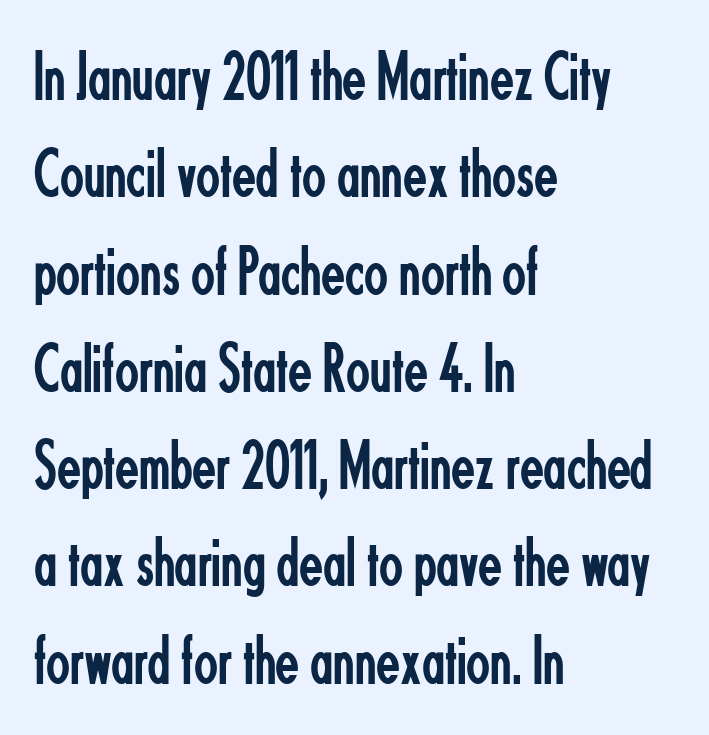
Q: Is the text bold? A: No.
Q: Is the text italic (slanted)? A: No, it is upright.
Q: Is the typeface a serif or a sans-serif typeface? A: Sans-serif.
Q: Is the text underlined? A: No.
Q: How is the paragraph aligned? A: Left-aligned.
Q: Is the spacing between letters normal or unusually wide? A: Normal.
Q: Is the spacing between lines tight, normal or loose? A: Normal.
Q: Width (condensed, normal, or wide)? A: Condensed.
Q: Stroke contrast? A: Low.
Q: x-height? A: Small.
Q: Monospaced? A: No.
